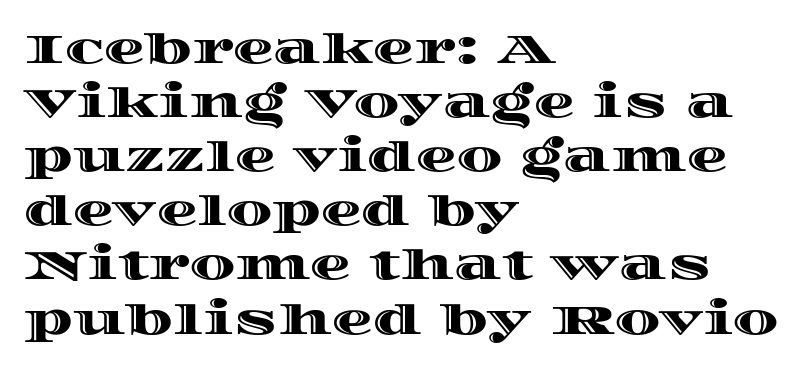
{"italic": "no", "width": "wide", "x_height": "large", "monospaced": "no", "underline": "no", "align": "left", "line_spacing": "normal", "line_spacing_ratio": 1.32, "letter_spacing": "normal", "letter_spacing_em": 0.0, "glyph_px": 41}
